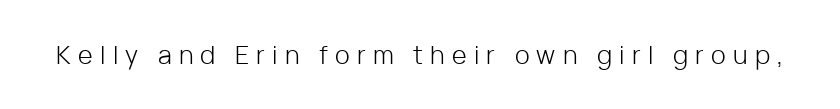
Q: Is the text bold? A: No.
Q: Is the text italic (slanted)? A: No, it is upright.
Q: Is the text underlined? A: No.
Q: Is the spacing between letters normal or unusually wide? A: Unusually wide.
